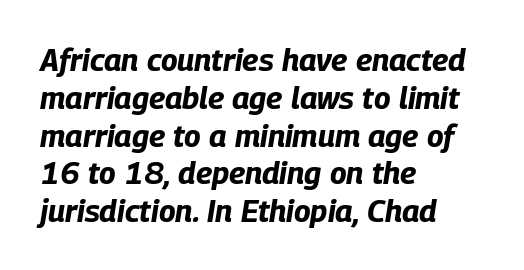
The image shows 31 px bold, condensed type, italic (leaning right); set left-aligned, line spacing 1.22x, normal letter spacing, not underlined; low stroke contrast and a large x-height.
